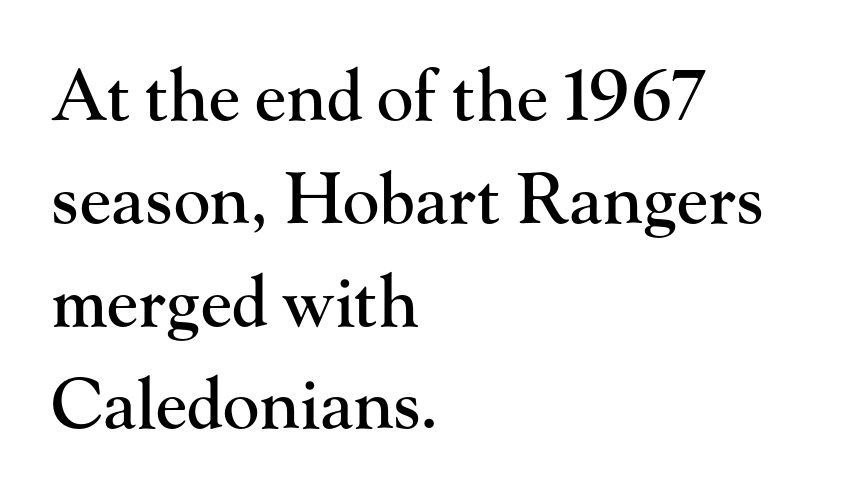
{"serif": "yes", "italic": "no", "width": "normal", "stroke_contrast": "high", "x_height": "small", "monospaced": "no", "underline": "no", "align": "left", "line_spacing": "normal", "line_spacing_ratio": 1.49, "letter_spacing": "normal", "letter_spacing_em": 0.0, "glyph_px": 69}
